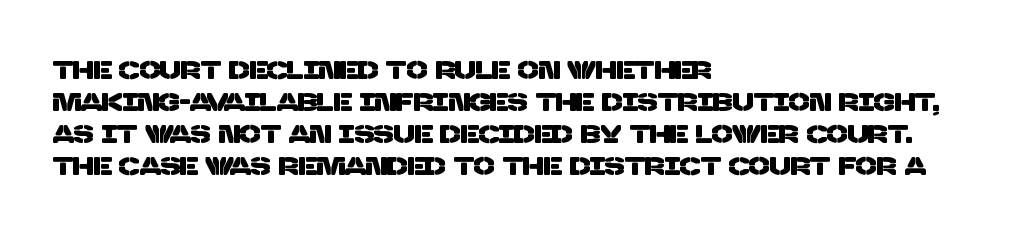
Descenders hang freely into open space. Line starts are locked; line ends wander. Characters follow at the spacing the type designer built in. A normal amount of white space separates one row of letters from the next.
